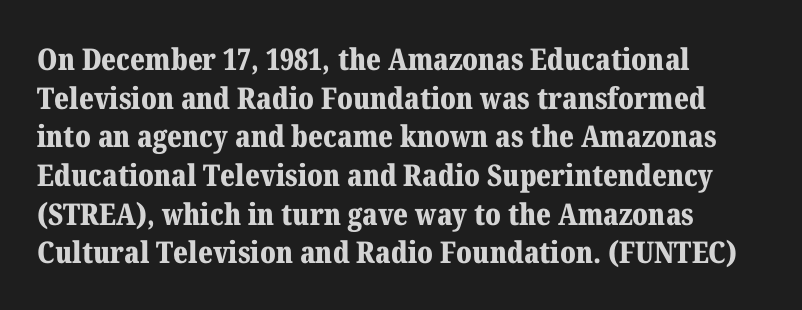
The image shows 30 px bold serif type, upright; set left-aligned, normal line spacing (1.29x), normal letter spacing, not underlined; medium stroke contrast and a medium x-height.
